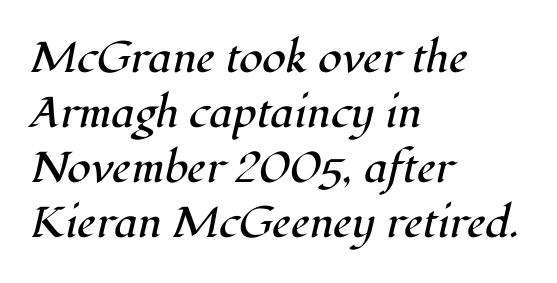
The letters are slanted; this is an italic face. The passage shown is not underscored anywhere. Varying glyph widths throughout — classic text-font behaviour. If you measured baseline to baseline, you'd find a middling distance. Think standard paragraph weight, or any step lighter than that. Type style note: has serifs.
